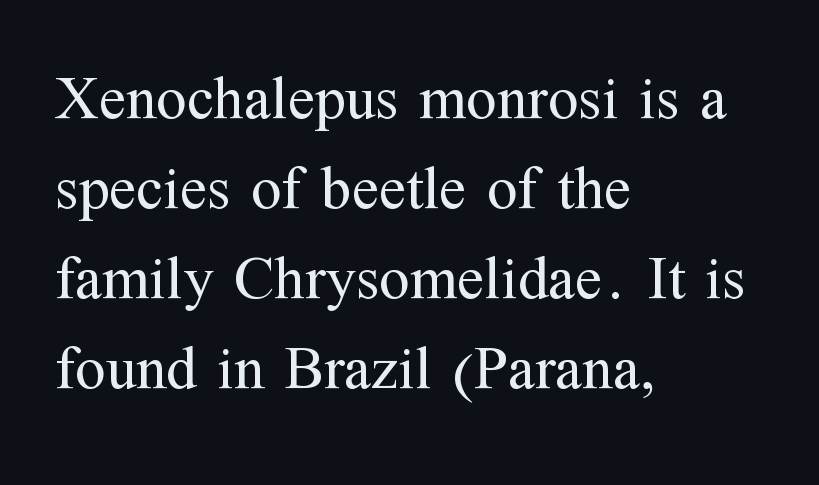
The image shows 62 px regular-weight serif type, upright; set left-aligned, normal line spacing (1.45x), normal letter spacing, not underlined; medium stroke contrast and a medium x-height.
